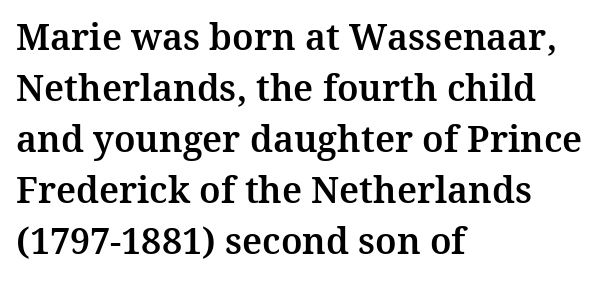
Q: Is the text italic (slanted)? A: No, it is upright.
Q: Is the typeface a serif or a sans-serif typeface? A: Serif.
Q: Is the text underlined? A: No.
Q: How is the paragraph aligned? A: Left-aligned.
Q: Is the spacing between letters normal or unusually wide? A: Normal.
Q: Is the spacing between lines tight, normal or loose? A: Normal.
Q: Width (condensed, normal, or wide)? A: Normal.
Q: Stroke contrast? A: Medium.
Q: x-height? A: Medium.
Q: Monospaced? A: No.
